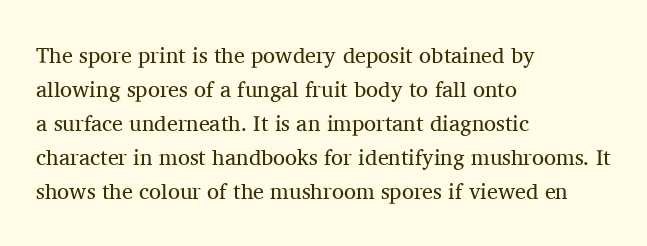
Q: Is the text bold? A: No.
Q: Is the text italic (slanted)? A: No, it is upright.
Q: Is the text underlined? A: No.
Q: How is the paragraph aligned? A: Left-aligned.
Q: Is the spacing between letters normal or unusually wide? A: Normal.
Q: Is the spacing between lines tight, normal or loose? A: Normal.
